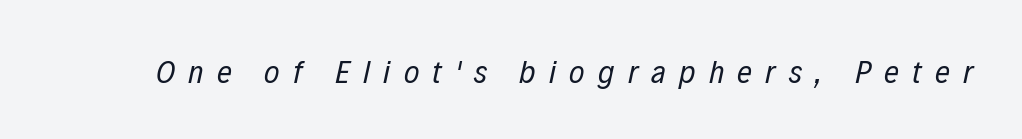
Q: Is the text bold? A: No.
Q: Is the text italic (slanted)? A: Yes, it leans right by about 12 degrees.
Q: Is the text underlined? A: No.
Q: Is the spacing between letters normal or unusually wide? A: Unusually wide.
Q: Width (condensed, normal, or wide)? A: Condensed.
Q: Stroke contrast? A: Low.
Q: x-height? A: Medium.
Q: Monospaced? A: No.
